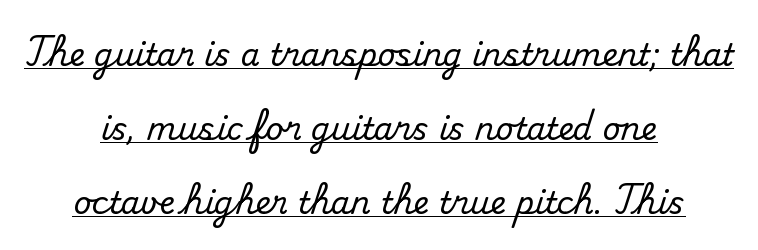
{"serif": "yes", "width": "normal", "stroke_contrast": "medium", "x_height": "small", "monospaced": "no", "underline": "yes", "align": "center", "line_spacing": "loose", "line_spacing_ratio": 2.39, "letter_spacing": "normal", "letter_spacing_em": 0.0, "glyph_px": 31}
